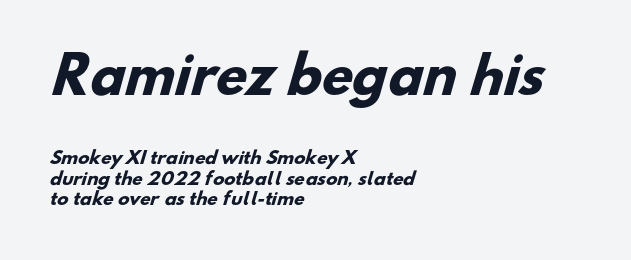
Students, this is bold: see how much ink each stroke carries. A student would call this left alignment; a typographer would say flush left, rag right. Larger block? The one above; the one below is distinctly smaller. There is no visible air inserted between adjacent glyphs. Regarding serifs, this sample does without them. Here the designer chose a conventional face with non-uniform glyph widths.
